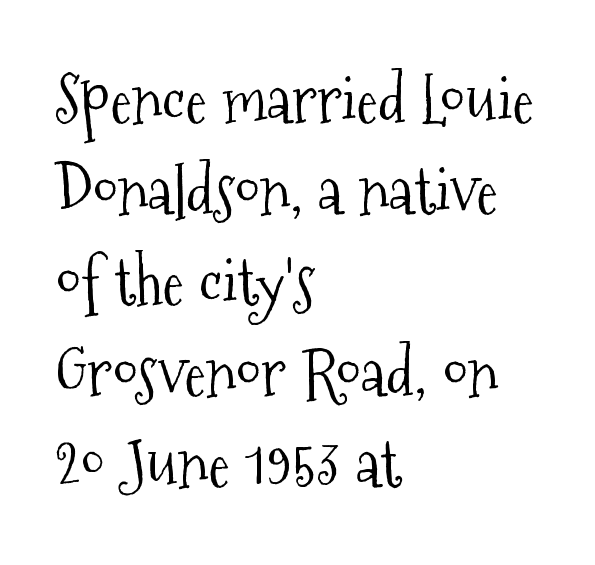
Q: Is the text bold? A: No.
Q: Is the text italic (slanted)? A: No, it is upright.
Q: Is the typeface a serif or a sans-serif typeface? A: Serif.
Q: Is the text underlined? A: No.
Q: How is the paragraph aligned? A: Left-aligned.
Q: Is the spacing between letters normal or unusually wide? A: Normal.
Q: Is the spacing between lines tight, normal or loose? A: Normal.
Q: Width (condensed, normal, or wide)? A: Condensed.
Q: Stroke contrast? A: Medium.
Q: x-height? A: Medium.
Q: Monospaced? A: No.
